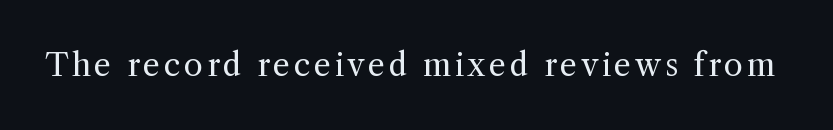
Regarding serifs, this sample has them. Spacing verdict: proportional, widths tailored to each character. Descender tails drop into unmarked territory. Quick note: not italic, upright.
